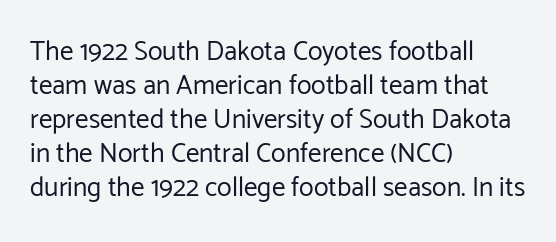
{"italic": "no", "bold": "no", "underline": "no", "align": "left", "line_spacing": "normal", "line_spacing_ratio": 1.26, "letter_spacing": "normal", "letter_spacing_em": 0.0, "glyph_px": 27}
